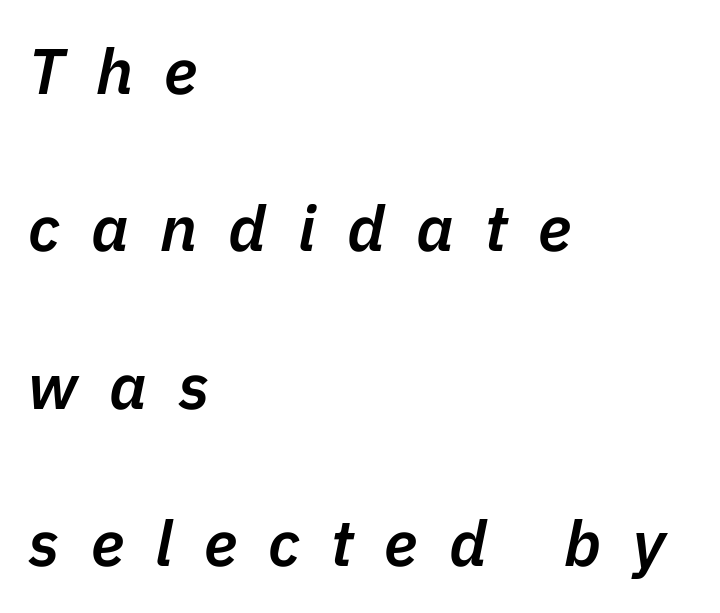
The leading is generous, giving the passage an open texture. Letter spacing: wide. I'd describe the lettering as semibold — firm but not a full bold. The zone under the glyphs is completely vacant. The passage shown is typed in a proportional face where columns would drift. The passage shown leans; its letterforms are oblique.
